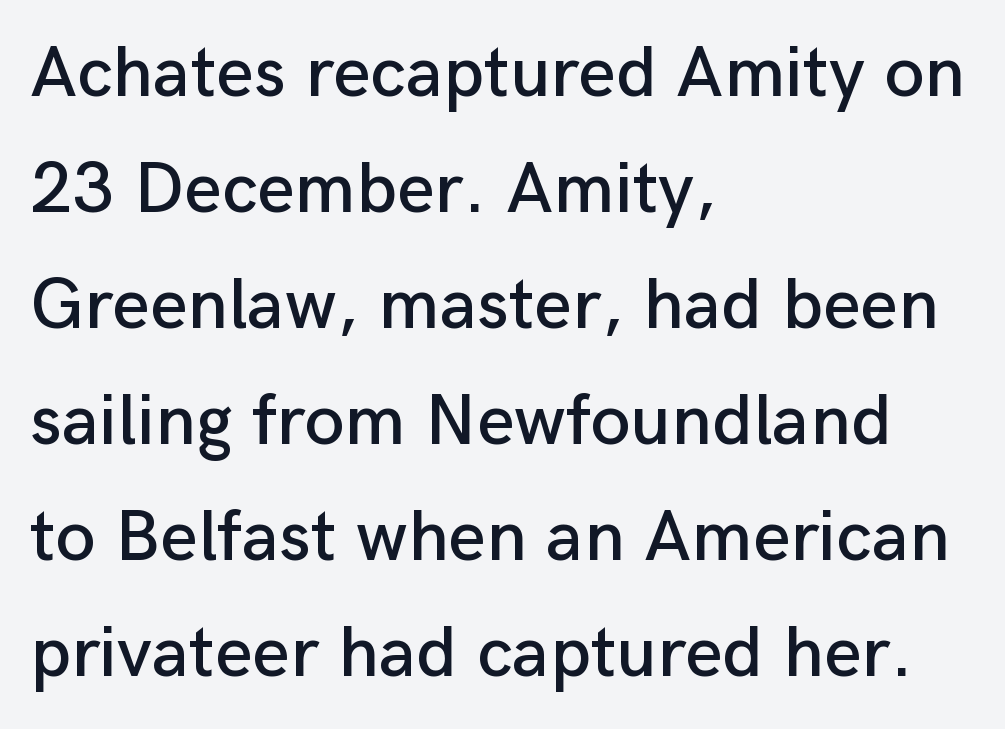
Q: Is the text italic (slanted)? A: No, it is upright.
Q: Is the typeface a serif or a sans-serif typeface? A: Sans-serif.
Q: Is the text underlined? A: No.
Q: How is the paragraph aligned? A: Left-aligned.
Q: Is the spacing between letters normal or unusually wide? A: Normal.
Q: Is the spacing between lines tight, normal or loose? A: Normal.
Q: Width (condensed, normal, or wide)? A: Normal.
Q: Stroke contrast? A: Low.
Q: x-height? A: Medium.
Q: Monospaced? A: No.
